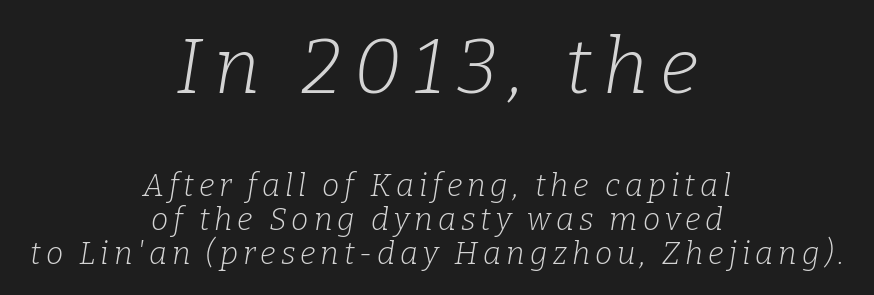
{"serif": "yes", "italic": "yes", "lean": "right", "slant_degrees": 9, "bold": "no", "weight": "light", "width": "normal", "stroke_contrast": "low", "x_height": "medium", "monospaced": "no", "underline": "no", "align": "center", "line_spacing": "tight", "line_spacing_ratio": 1.1, "larger_block": "first", "size_ratio": 2.48, "glyph_px": 77}
